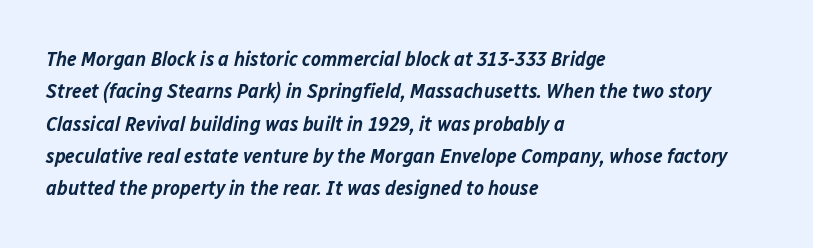
Q: Is the text bold? A: Semi-bold.
Q: Is the text italic (slanted)? A: Yes, it leans right by about 12 degrees.
Q: Is the text underlined? A: No.
Q: How is the paragraph aligned? A: Left-aligned.
Q: Is the spacing between letters normal or unusually wide? A: Normal.
Q: Is the spacing between lines tight, normal or loose? A: Normal.
